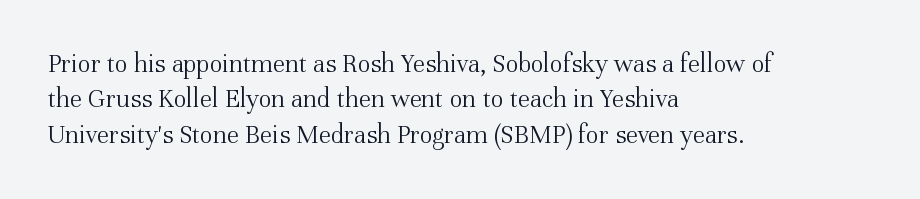
{"italic": "no", "bold": "no", "underline": "no", "align": "left", "line_spacing": "normal", "line_spacing_ratio": 1.31, "letter_spacing": "normal", "letter_spacing_em": 0.0, "glyph_px": 27}
